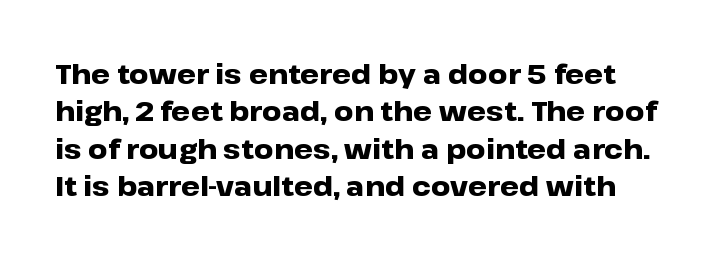
The image shows 27 px bold type, upright; set normal line spacing (1.38x), normal letter spacing, not underlined.
